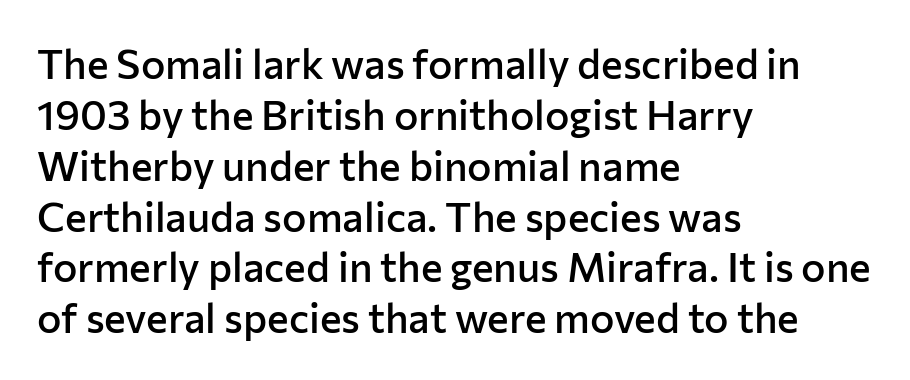
{"serif": "no", "italic": "no", "bold": "semi", "weight": "semibold", "width": "normal", "stroke_contrast": "low", "x_height": "medium", "monospaced": "no", "underline": "no", "align": "left", "line_spacing_ratio": 1.24, "letter_spacing": "normal", "letter_spacing_em": 0.0, "glyph_px": 41}
